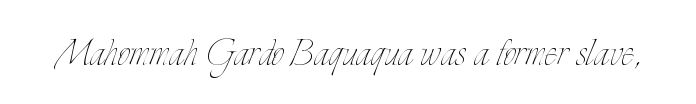
Q: Is the text bold? A: No.
Q: Is the text italic (slanted)? A: Yes.
Q: Is the text underlined? A: No.
Q: Is the spacing between letters normal or unusually wide? A: Normal.
Q: Width (condensed, normal, or wide)? A: Condensed.
Q: Stroke contrast? A: Low.
Q: x-height? A: Small.
Q: Monospaced? A: No.
